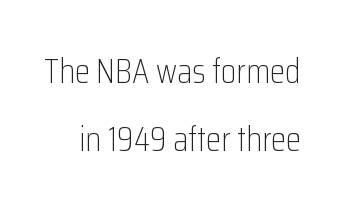
{"serif": "no", "italic": "no", "bold": "no", "weight": "light", "width": "condensed", "stroke_contrast": "low", "x_height": "medium", "monospaced": "no", "underline": "no", "line_spacing": "loose", "line_spacing_ratio": 1.93, "letter_spacing": "normal", "letter_spacing_em": 0.0, "glyph_px": 35}
